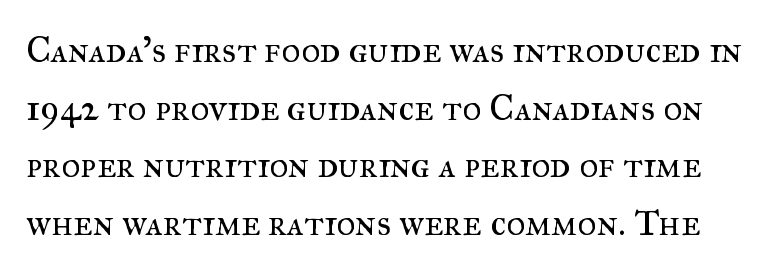
Does the type have serifs? Yes, each stem ends in a small foot. The face used here is proportionally spaced, like ordinary book or web type. Check the space under the baseline: it is left empty. Horizontal bands of white between lines are of average thickness. Words appear dense and cohesive because spacing is normal.
